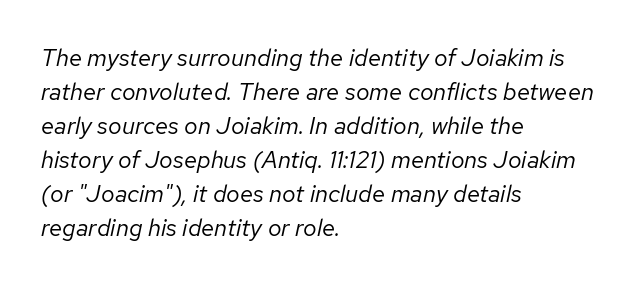
{"italic": "yes", "lean": "right", "slant_degrees": 12, "bold": "no", "underline": "no", "align": "left", "line_spacing": "normal", "line_spacing_ratio": 1.42, "letter_spacing": "normal", "letter_spacing_em": 0.0, "glyph_px": 24}
